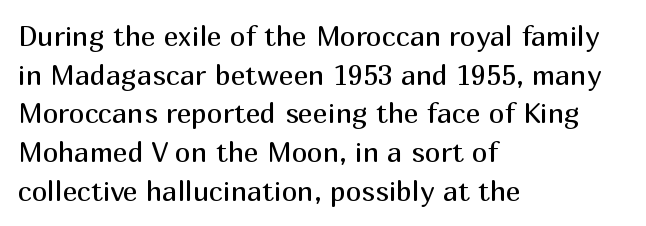
{"serif": "no", "italic": "no", "bold": "no", "weight": "regular", "width": "normal", "stroke_contrast": "medium", "x_height": "medium", "monospaced": "no", "underline": "no", "align": "left", "line_spacing": "normal", "line_spacing_ratio": 1.38, "letter_spacing": "normal", "letter_spacing_em": 0.0, "glyph_px": 28}
